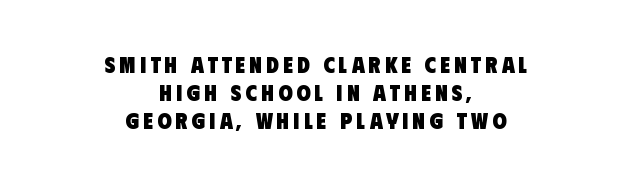
The image shows 23 px bold type; set centered, line spacing 1.22x, not underlined.
